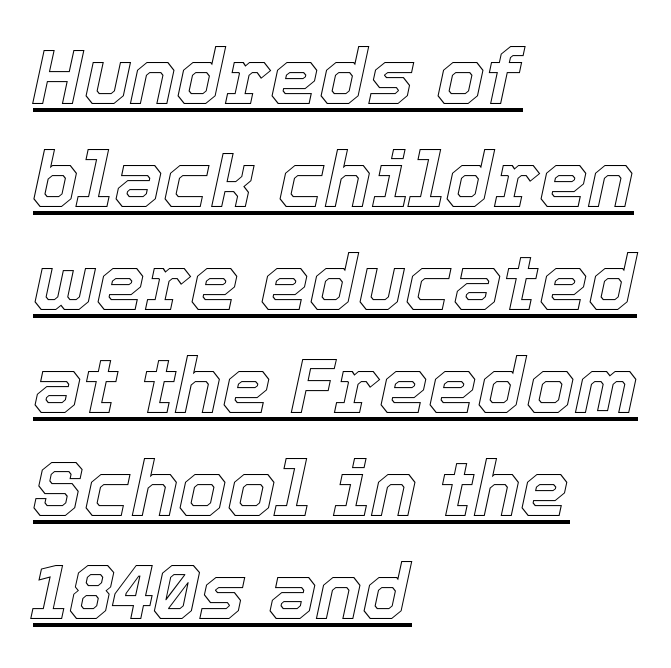
Q: Is the text italic (slanted)? A: Yes, it leans right by about 12 degrees.
Q: Is the text underlined? A: Yes.
Q: How is the paragraph aligned? A: Left-aligned.
Q: Is the spacing between letters normal or unusually wide? A: Normal.
Q: Is the spacing between lines tight, normal or loose? A: Normal.
Q: Width (condensed, normal, or wide)? A: Normal.
Q: x-height? A: Medium.
Q: Monospaced? A: No.
